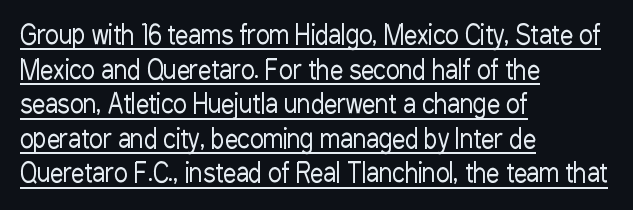
{"italic": "no", "bold": "no", "underline": "yes", "align": "left", "line_spacing": "normal", "line_spacing_ratio": 1.33, "letter_spacing": "normal", "letter_spacing_em": 0.0, "glyph_px": 26}
